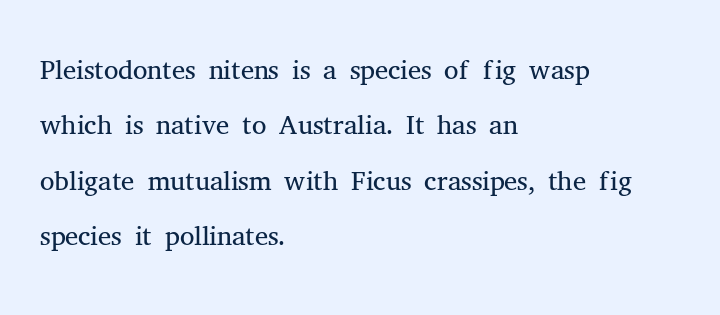
The gap between lines stays unmarked. The letters stand straight up with perfectly vertical stems. No extra tracking has been applied to these lines. The letterforms sit at book weight or below. Which margin do the lines hug? The left one — the right edge is uneven.
